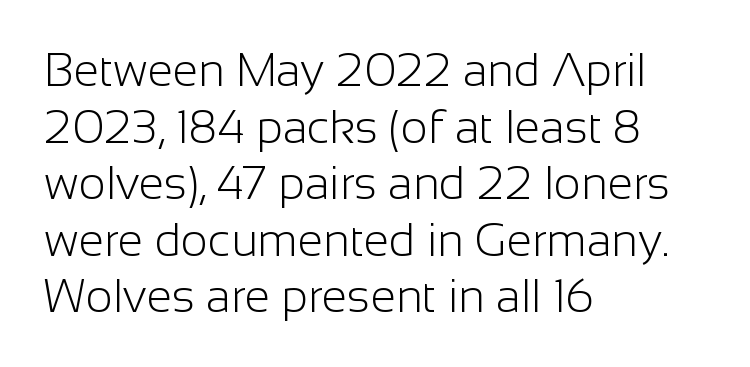
Q: Is the text bold? A: No.
Q: Is the text italic (slanted)? A: No, it is upright.
Q: Is the typeface a serif or a sans-serif typeface? A: Sans-serif.
Q: Is the text underlined? A: No.
Q: How is the paragraph aligned? A: Left-aligned.
Q: Is the spacing between letters normal or unusually wide? A: Normal.
Q: Width (condensed, normal, or wide)? A: Normal.
Q: Stroke contrast? A: Low.
Q: x-height? A: Medium.
Q: Monospaced? A: No.
